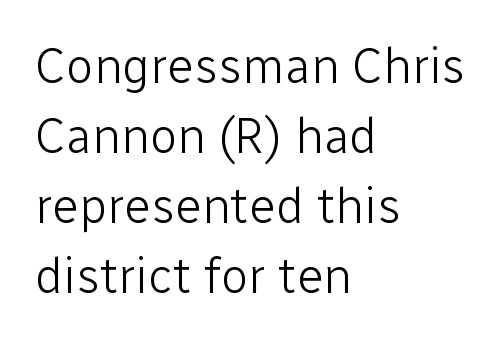
The image shows 50 px light sans-serif type, upright; set left-aligned, normal line spacing (1.4x), normal letter spacing, not underlined; low stroke contrast and a medium x-height.
